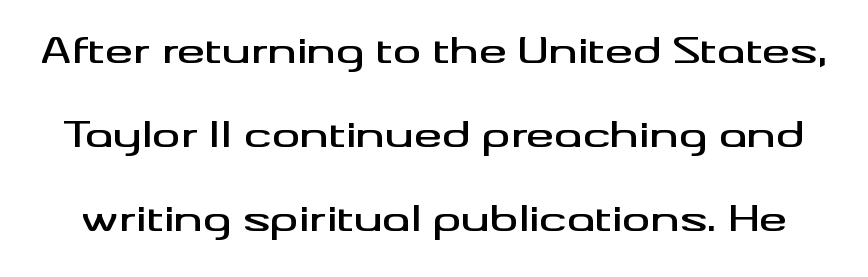
The image shows 35 px wide sans-serif type, upright; set loose line spacing (2.4x), normal letter spacing, not underlined; medium stroke contrast and a small x-height.
